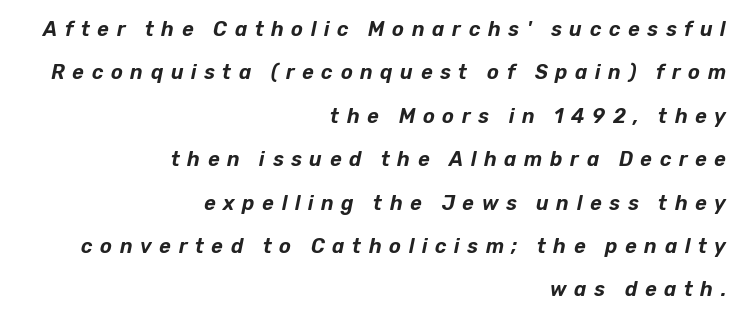
Check the space under the baseline: it is left empty. Vertically, the passage feels expansive, rows floating well apart. The letterforms stand isolated, each surrounded by extra space. The font's italic variant was chosen for this text.
